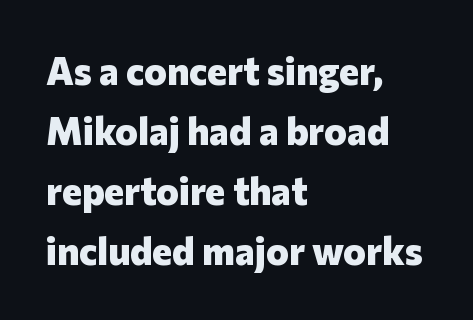
{"serif": "no", "italic": "no", "bold": "yes", "weight": "heavy", "width": "normal", "stroke_contrast": "low", "x_height": "medium", "monospaced": "no", "underline": "no", "align": "left", "line_spacing": "normal", "line_spacing_ratio": 1.58, "letter_spacing": "normal", "letter_spacing_em": 0.0, "glyph_px": 38}
